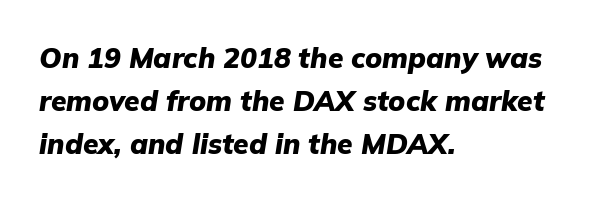
The area under the type is left untouched. What stands out about the letter spacing? Nothing — it is the standard amount. The specimen reads as italic at a glance. The compositor pushed each line to the left boundary. A normal amount of white space separates one row of letters from the next. Emphasis by weight is at full strength: bold.
